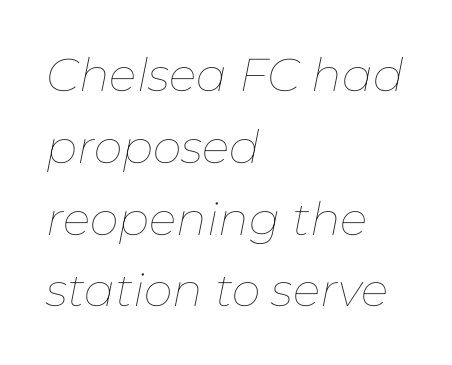
Q: Is the text bold? A: No.
Q: Is the text italic (slanted)? A: Yes, it leans right by about 11 degrees.
Q: Is the text underlined? A: No.
Q: How is the paragraph aligned? A: Left-aligned.
Q: Is the spacing between letters normal or unusually wide? A: Normal.
Q: Is the spacing between lines tight, normal or loose? A: Normal.
Q: Width (condensed, normal, or wide)? A: Normal.
Q: Stroke contrast? A: Low.
Q: x-height? A: Medium.
Q: Monospaced? A: No.
